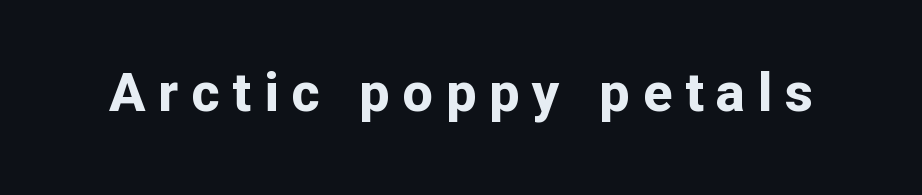
The image shows 54 px bold sans-serif type, upright; set unusually wide letter spacing (+0.24 em), not underlined; low stroke contrast and a medium x-height.
